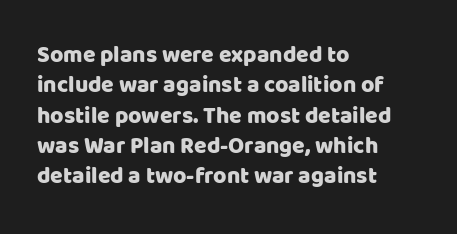
The face used here is rendered with its standard letterfit. These lines are set flush left with a ragged right edge. The glyphs are unaccompanied by any horizontal stroke below them. Normally led — the rows are evenly, conventionally spaced. Do the letters lean? They stand straight.
